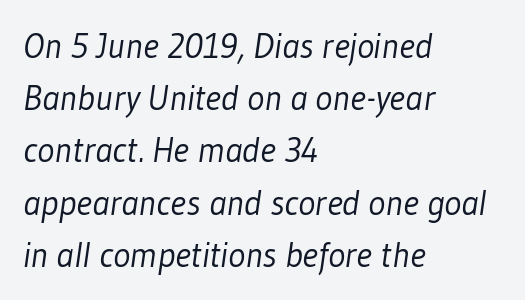
Counters stay open thanks to moderate or lighter strokes. The space between consecutive lines is moderate. Is this a sans? Yes — the strokes have no serifs. Character widths vary here, with narrow letters taking less room than wide ones. Words float on clear page, feet unadorned.
